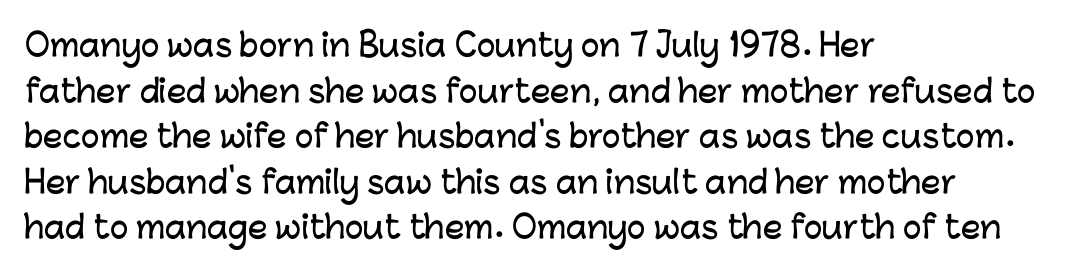
{"serif": "no", "italic": "no", "width": "normal", "stroke_contrast": "low", "x_height": "medium", "monospaced": "no", "underline": "no", "align": "left", "line_spacing": "normal", "line_spacing_ratio": 1.47, "letter_spacing": "normal", "letter_spacing_em": 0.0, "glyph_px": 31}
